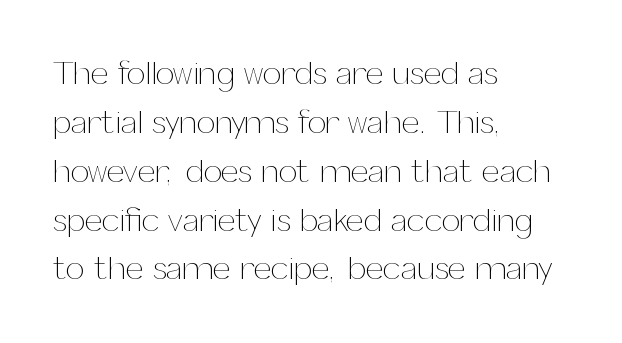
The image shows 33 px thin type, upright; set left-aligned, normal line spacing (1.48x), normal letter spacing, not underlined; medium stroke contrast and a medium x-height.
